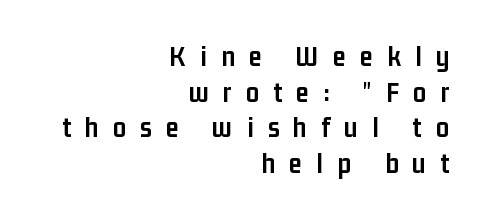
Q: Is the text bold? A: Yes.
Q: Is the text italic (slanted)? A: No, it is upright.
Q: Is the typeface a serif or a sans-serif typeface? A: Sans-serif.
Q: Is the text underlined? A: No.
Q: How is the paragraph aligned? A: Right-aligned.
Q: Is the spacing between letters normal or unusually wide? A: Unusually wide.
Q: Width (condensed, normal, or wide)? A: Condensed.
Q: Stroke contrast? A: Low.
Q: x-height? A: Medium.
Q: Monospaced? A: No.
